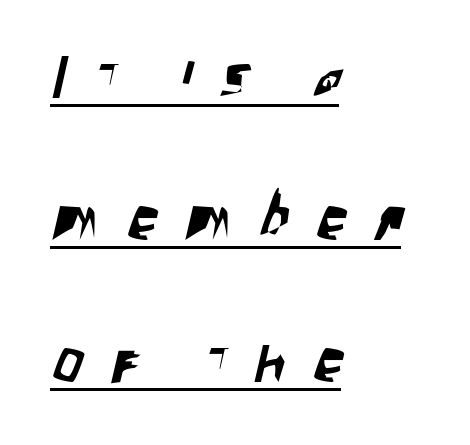
The image shows 59 px condensed sans-serif type; set left-aligned, loose line spacing (2.41x), unusually wide letter spacing (+0.49 em), underlined; low stroke contrast and a large x-height.
